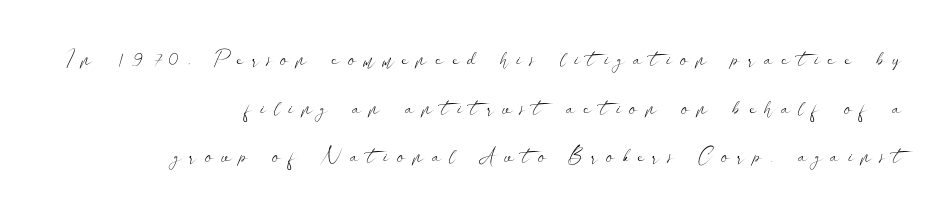
Q: Is the text bold? A: No.
Q: Is the text italic (slanted)? A: Yes.
Q: Is the text underlined? A: No.
Q: How is the paragraph aligned? A: Right-aligned.
Q: Is the spacing between letters normal or unusually wide? A: Unusually wide.
Q: Is the spacing between lines tight, normal or loose? A: Loose.
